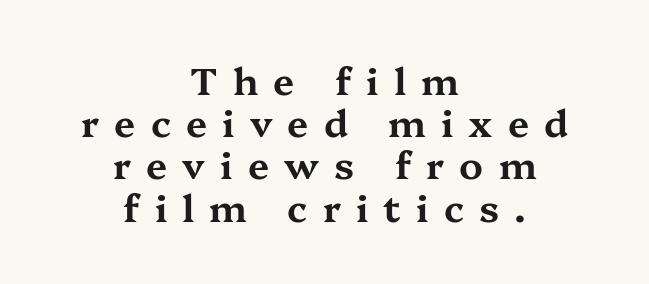
{"serif": "yes", "italic": "no", "width": "wide", "stroke_contrast": "medium", "x_height": "medium", "monospaced": "no", "underline": "no", "align": "center", "line_spacing": "tight", "line_spacing_ratio": 1.11, "letter_spacing": "wide", "letter_spacing_em": 0.4, "glyph_px": 38}
